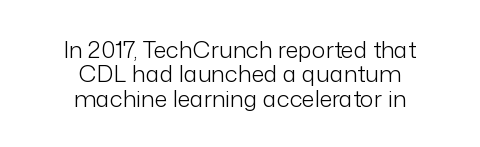
Q: Is the text bold? A: No.
Q: Is the text italic (slanted)? A: No, it is upright.
Q: Is the text underlined? A: No.
Q: How is the paragraph aligned? A: Centered.
Q: Is the spacing between letters normal or unusually wide? A: Normal.
Q: Is the spacing between lines tight, normal or loose? A: Tight.
